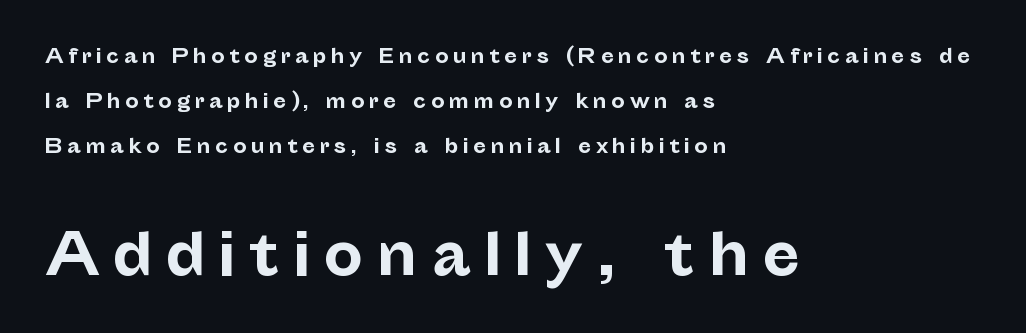
The image shows 56 px bold sans-serif type, upright; set left-aligned, loose line spacing (2.36x), unusually wide letter spacing (+0.23 em), not underlined; the second (bottom) block is 2.95x larger; low stroke contrast and a medium x-height.
